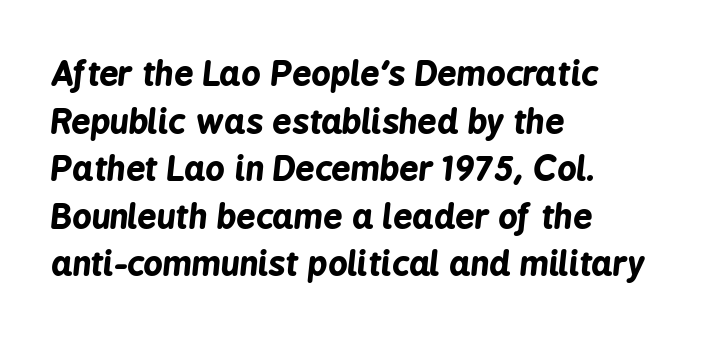
Q: Is the text bold? A: Yes.
Q: Is the text italic (slanted)? A: Yes, it leans right by about 6 degrees.
Q: Is the text underlined? A: No.
Q: How is the paragraph aligned? A: Left-aligned.
Q: Is the spacing between letters normal or unusually wide? A: Normal.
Q: Is the spacing between lines tight, normal or loose? A: Normal.
Q: Width (condensed, normal, or wide)? A: Condensed.
Q: Stroke contrast? A: Low.
Q: x-height? A: Medium.
Q: Monospaced? A: No.
